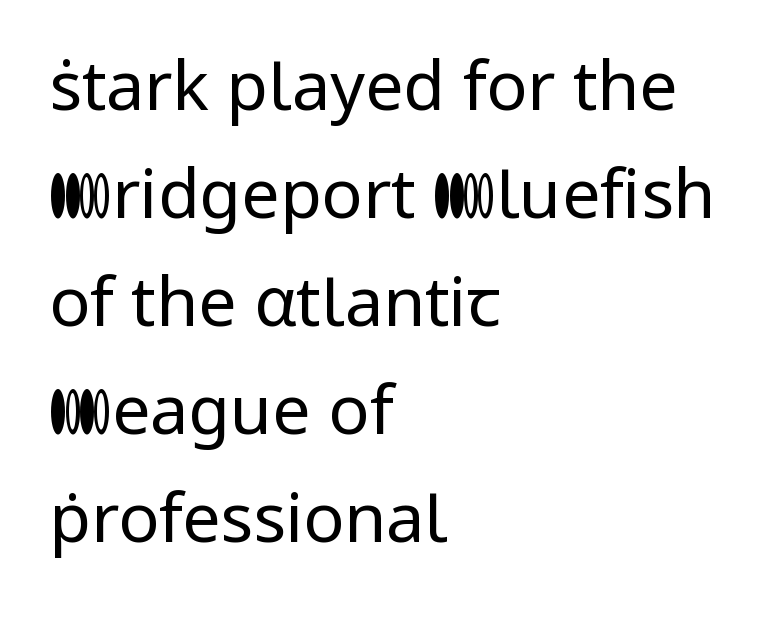
The block of text has a typical density, with ordinary space between rows. Tall strokes in this sample are plumb rather than angled. In terms of letterspacing, this is plain default setting. Line starts are locked; line ends wander. Note the varied advance widths — an 'i' is clearly narrower than an 'm'.
